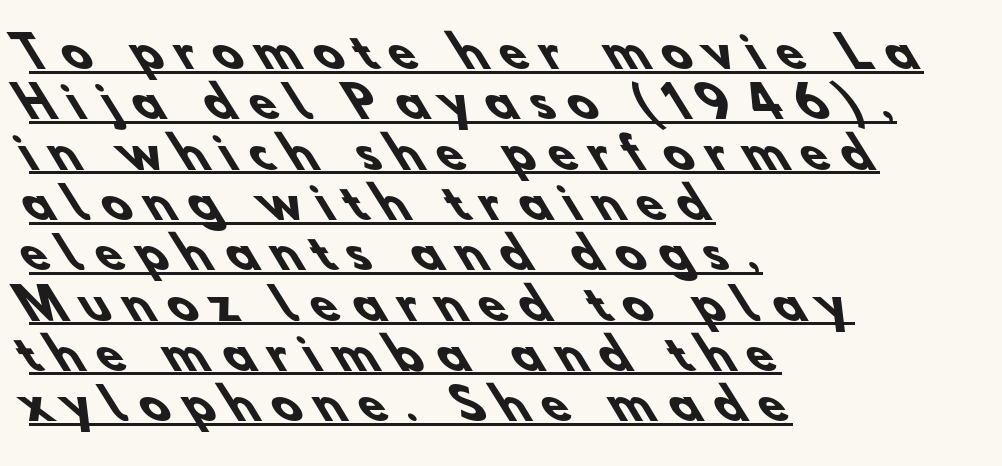
{"serif": "no", "bold": "yes", "weight": "heavy", "width": "normal", "stroke_contrast": "low", "x_height": "small", "monospaced": "no", "underline": "yes", "align": "left", "line_spacing_ratio": 1.17, "letter_spacing": "wide", "letter_spacing_em": 0.35, "glyph_px": 43}
